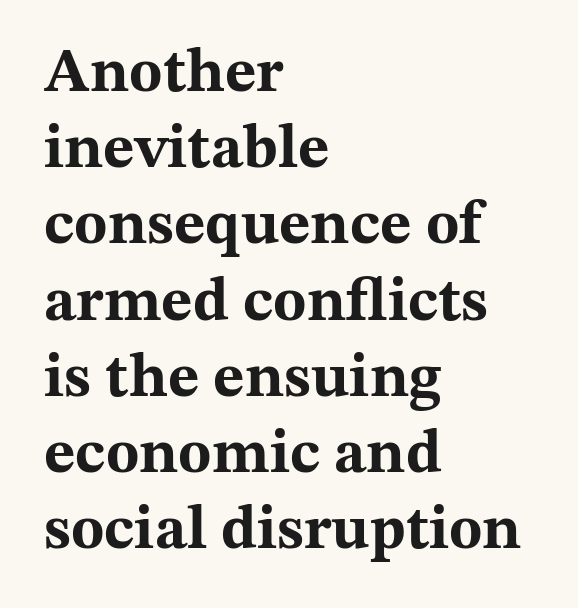
The image shows 61 px bold, wide serif type, upright; set left-aligned, normal line spacing (1.25x), normal letter spacing, not underlined; medium stroke contrast and a medium x-height.
